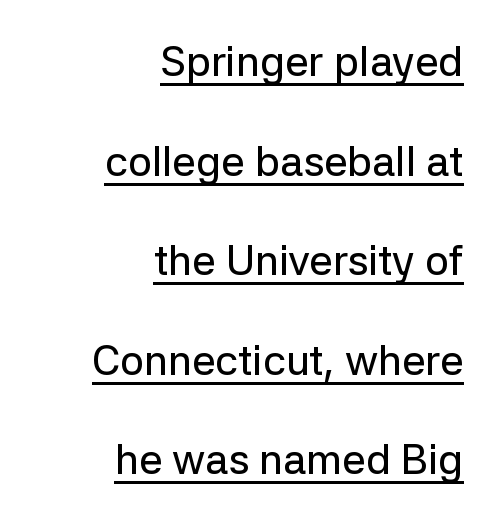
The image shows 42 px sans-serif type, upright; set right-aligned, loose line spacing (2.37x), normal letter spacing, underlined; low stroke contrast and a medium x-height.
